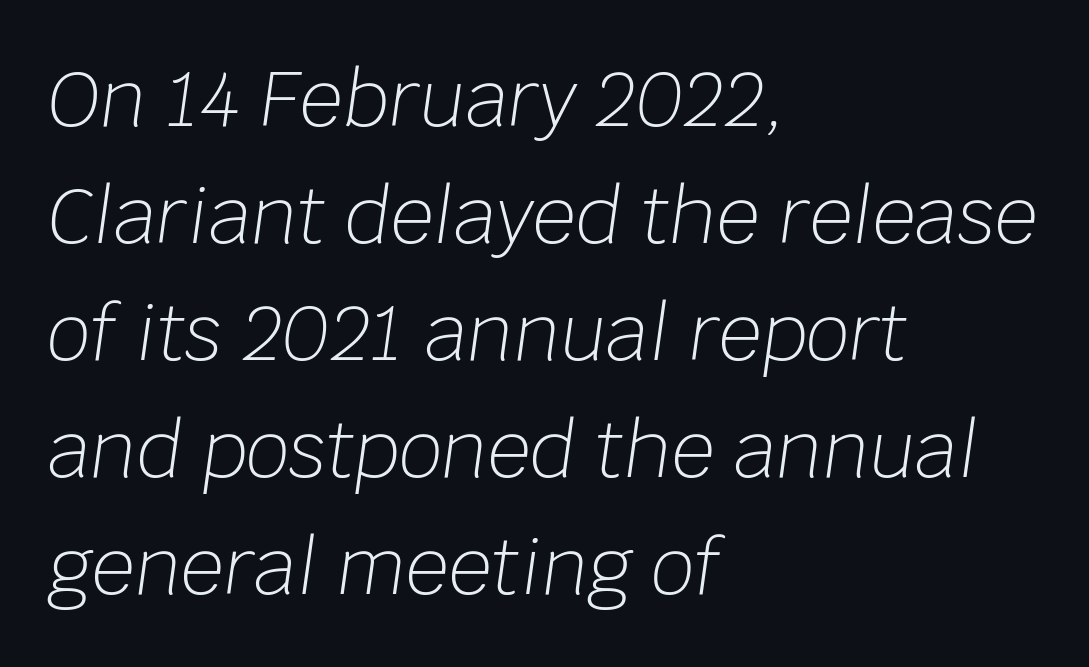
Q: Is the text bold? A: No.
Q: Is the text italic (slanted)? A: Yes, it leans right by about 8 degrees.
Q: Is the text underlined? A: No.
Q: How is the paragraph aligned? A: Left-aligned.
Q: Is the spacing between letters normal or unusually wide? A: Normal.
Q: Is the spacing between lines tight, normal or loose? A: Normal.
Q: Width (condensed, normal, or wide)? A: Normal.
Q: Stroke contrast? A: Low.
Q: x-height? A: Large.
Q: Monospaced? A: No.
